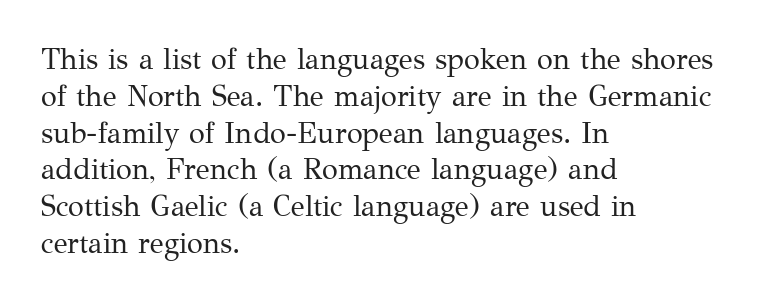
{"serif": "yes", "italic": "no", "bold": "no", "weight": "regular", "width": "normal", "stroke_contrast": "medium", "x_height": "medium", "monospaced": "no", "underline": "no", "align": "left", "line_spacing": "normal", "line_spacing_ratio": 1.27, "letter_spacing": "normal", "letter_spacing_em": 0.0, "glyph_px": 29}
